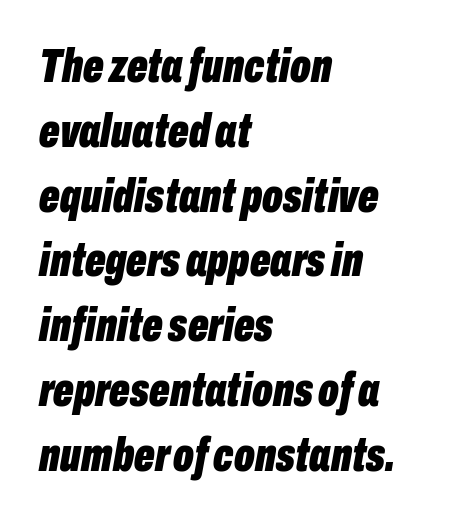
{"italic": "yes", "lean": "right", "slant_degrees": 10, "bold": "yes", "weight": "bold", "width": "condensed", "stroke_contrast": "low", "x_height": "medium", "monospaced": "no", "underline": "no", "align": "left", "line_spacing": "normal", "line_spacing_ratio": 1.35, "letter_spacing": "normal", "letter_spacing_em": 0.0, "glyph_px": 48}
